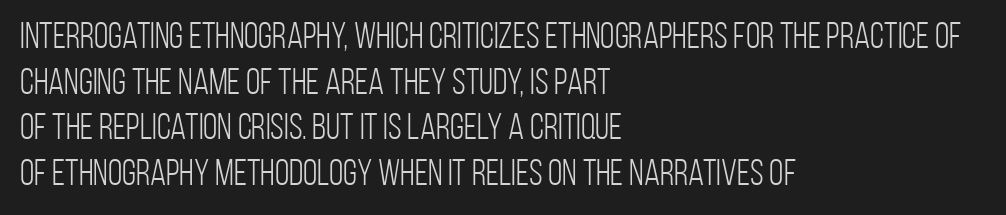
Q: Is the text bold? A: No.
Q: Is the text italic (slanted)? A: No, it is upright.
Q: Is the typeface a serif or a sans-serif typeface? A: Sans-serif.
Q: Is the text underlined? A: No.
Q: How is the paragraph aligned? A: Left-aligned.
Q: Is the spacing between letters normal or unusually wide? A: Normal.
Q: Width (condensed, normal, or wide)? A: Condensed.
Q: Stroke contrast? A: Low.
Q: x-height? A: Large.
Q: Monospaced? A: No.
